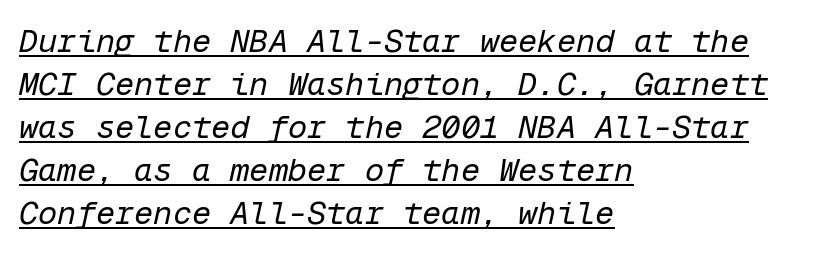
{"italic": "yes", "lean": "right", "slant_degrees": 12, "bold": "no", "weight": "regular", "width": "normal", "stroke_contrast": "low", "x_height": "medium", "monospaced": "yes", "underline": "yes", "align": "left", "line_spacing": "normal", "line_spacing_ratio": 1.34, "letter_spacing": "normal", "letter_spacing_em": 0.0, "glyph_px": 32}
